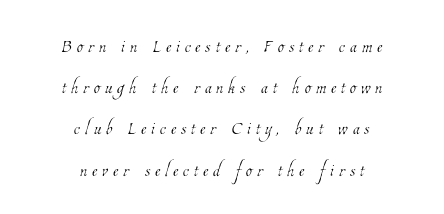
The image shows 25 px text type; set centered, normal line spacing (1.65x), unusually wide letter spacing (+0.2 em), not underlined.
